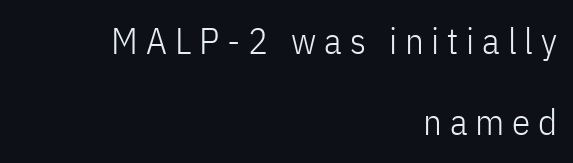
{"serif": "no", "italic": "no", "bold": "no", "weight": "light", "width": "condensed", "stroke_contrast": "low", "x_height": "medium", "monospaced": "no", "underline": "no", "align": "right", "line_spacing": "loose", "line_spacing_ratio": 2.2, "letter_spacing": "wide", "letter_spacing_em": 0.21, "glyph_px": 37}
